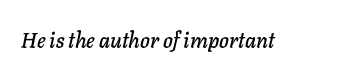
The image shows 21 px text type, italic (leaning right); set normal letter spacing, not underlined.
